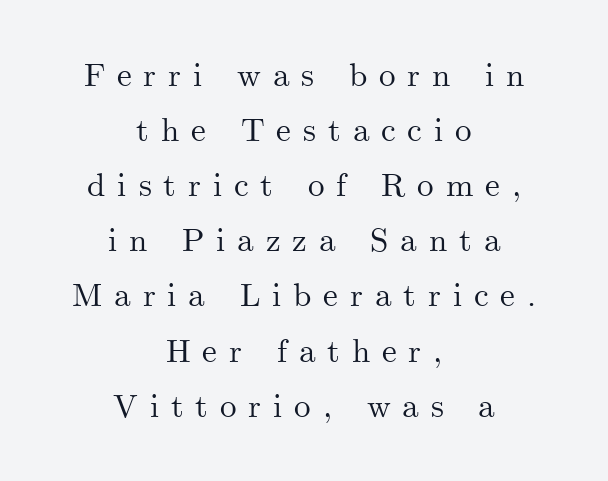
Glyph-to-glyph distance is far greater than everyday printed text. Note: serifs present on the glyphs. The paragraph has two soft edges and a firm central axis. Does the lettering tilt? It doesn't — this is upright. Glance below the letters and you will spot only blank space. Each new line begins a customary step beneath the previous one.
